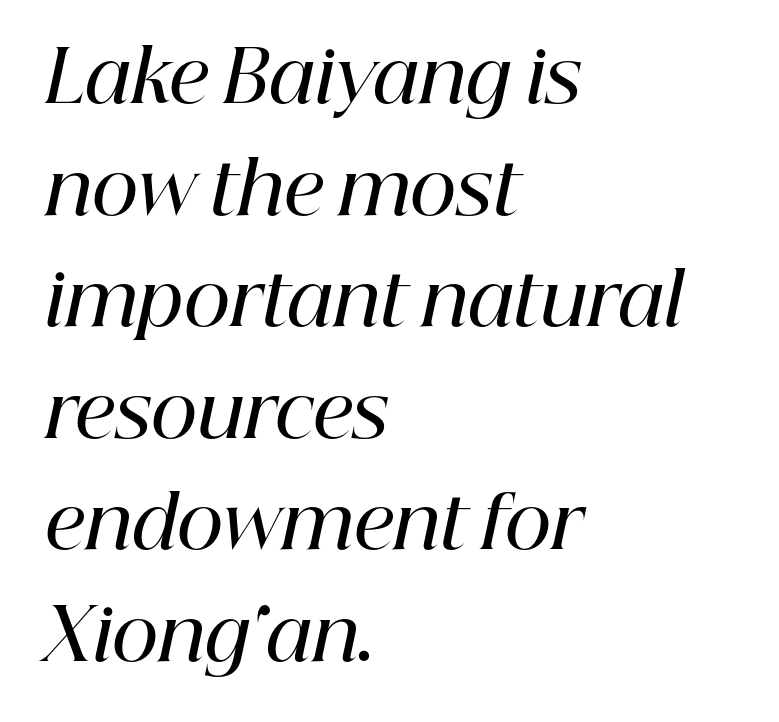
{"serif": "yes", "italic": "yes", "lean": "right", "slant_degrees": 12, "bold": "semi", "weight": "semibold", "width": "normal", "stroke_contrast": "high", "x_height": "medium", "monospaced": "no", "underline": "no", "align": "left", "line_spacing": "normal", "line_spacing_ratio": 1.55, "letter_spacing": "normal", "letter_spacing_em": 0.0, "glyph_px": 72}
